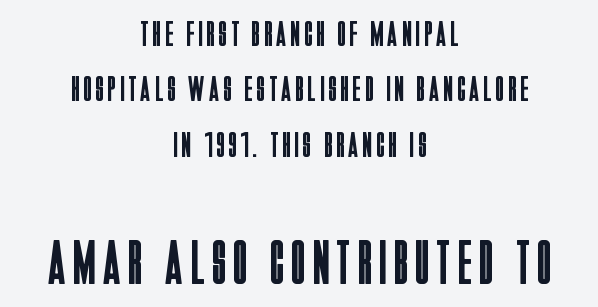
Vertical spacing — default. Ordinary non-slanted type is in use. In this sample the second text group is rendered at the bigger scale. Horizontally, the lines are justified to the midpoint only.
